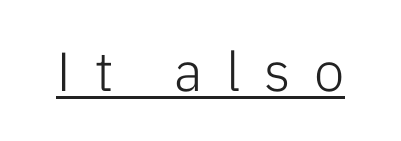
{"serif": "no", "italic": "no", "bold": "no", "weight": "light", "width": "normal", "stroke_contrast": "low", "x_height": "medium", "monospaced": "no", "underline": "yes", "letter_spacing": "wide", "letter_spacing_em": 0.43, "glyph_px": 55}
